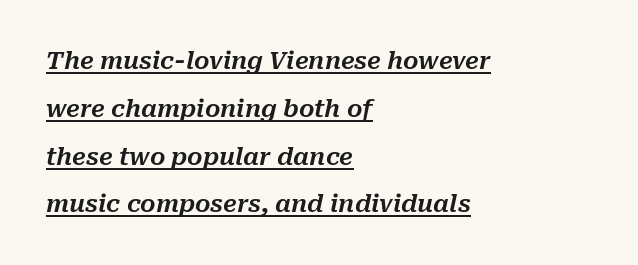
Q: Is the text italic (slanted)? A: Yes, it leans right by about 10 degrees.
Q: Is the text underlined? A: Yes.
Q: How is the paragraph aligned? A: Left-aligned.
Q: Is the spacing between letters normal or unusually wide? A: Normal.
Q: Is the spacing between lines tight, normal or loose? A: Loose.
